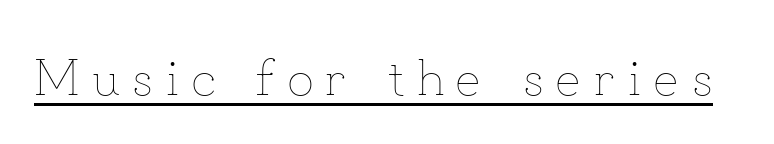
A light-to-regular cut is what we see here. The letters advance in unequal steps, a hallmark of proportional type. Tracking here is generous; glyphs stand well apart from one another. Underlining? Definitely there. Tall strokes in this sample are plumb rather than angled.
